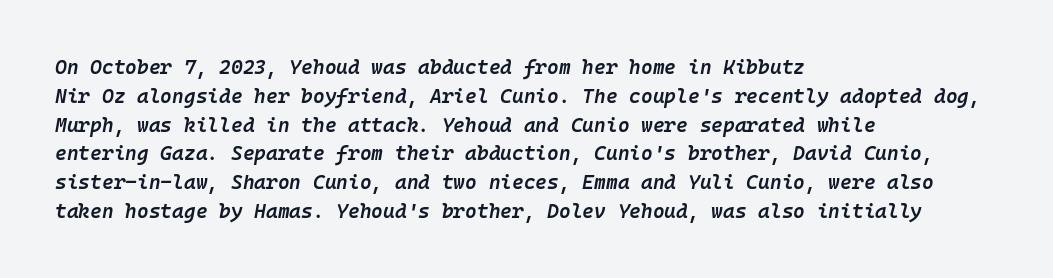
Q: Is the text bold? A: Semi-bold.
Q: Is the text italic (slanted)? A: Yes, it leans right by about 10 degrees.
Q: Is the text underlined? A: No.
Q: How is the paragraph aligned? A: Left-aligned.
Q: Is the spacing between letters normal or unusually wide? A: Normal.
Q: Is the spacing between lines tight, normal or loose? A: Normal.
